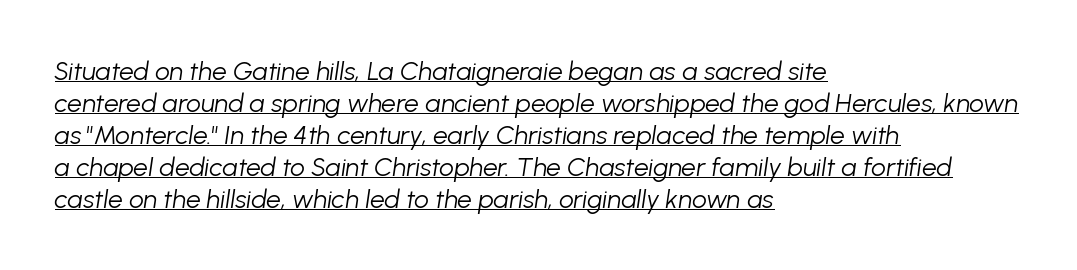
The image shows 26 px text type, italic (leaning right); set left-aligned, line spacing 1.23x, normal letter spacing, underlined.
